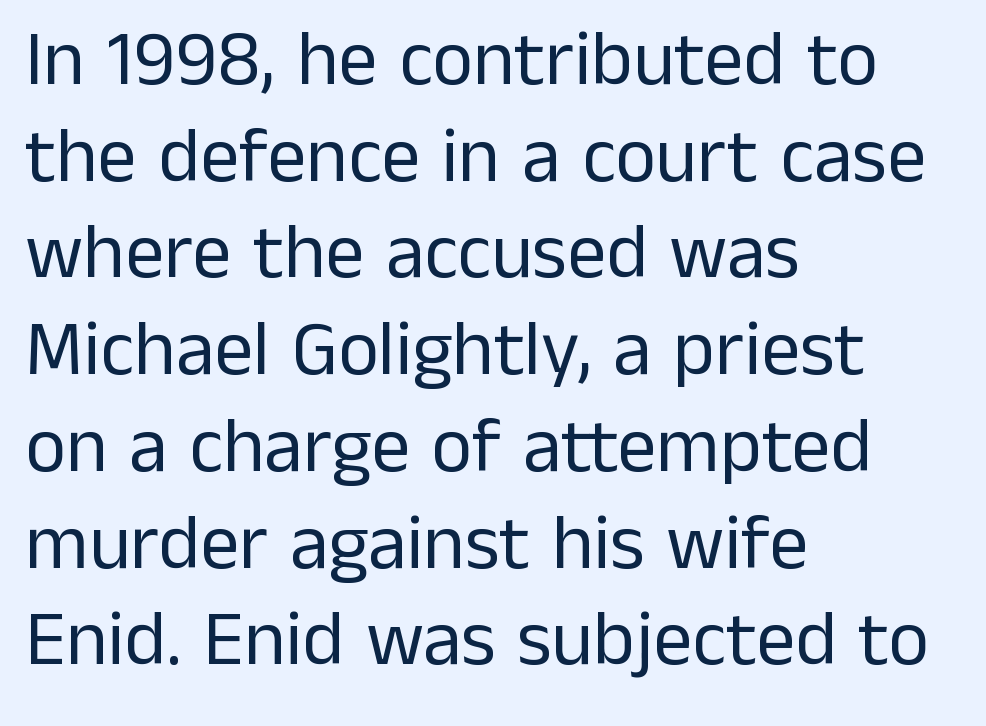
{"serif": "no", "italic": "no", "bold": "no", "weight": "regular", "width": "normal", "stroke_contrast": "low", "x_height": "medium", "monospaced": "no", "underline": "no", "align": "left", "line_spacing_ratio": 1.24, "letter_spacing": "normal", "letter_spacing_em": 0.0, "glyph_px": 78}
